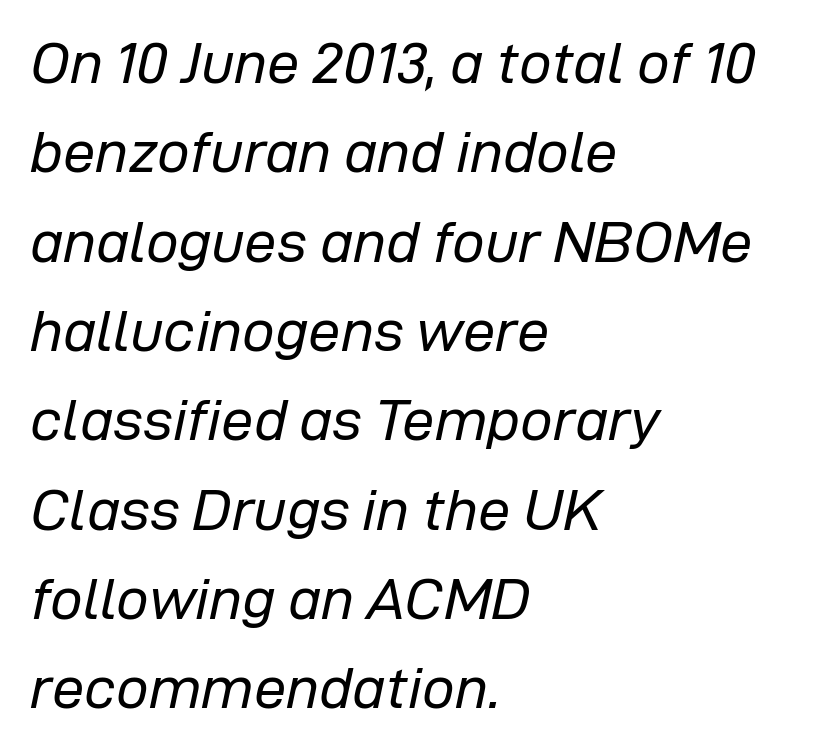
Q: Is the text bold? A: No.
Q: Is the text italic (slanted)? A: Yes, it leans right by about 12 degrees.
Q: Is the text underlined? A: No.
Q: How is the paragraph aligned? A: Left-aligned.
Q: Is the spacing between letters normal or unusually wide? A: Normal.
Q: Is the spacing between lines tight, normal or loose? A: Normal.
Q: Width (condensed, normal, or wide)? A: Normal.
Q: Stroke contrast? A: Low.
Q: x-height? A: Medium.
Q: Monospaced? A: No.
